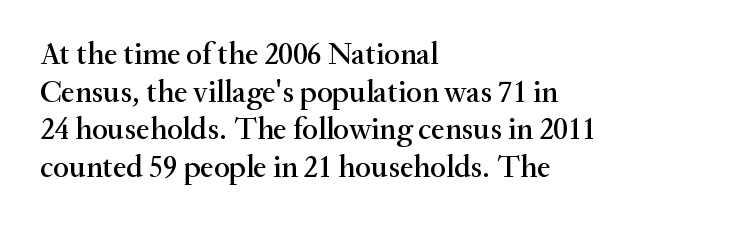
Q: Is the text italic (slanted)? A: No, it is upright.
Q: Is the typeface a serif or a sans-serif typeface? A: Serif.
Q: Is the text underlined? A: No.
Q: How is the paragraph aligned? A: Left-aligned.
Q: Is the spacing between letters normal or unusually wide? A: Normal.
Q: Width (condensed, normal, or wide)? A: Normal.
Q: Stroke contrast? A: Medium.
Q: x-height? A: Small.
Q: Monospaced? A: No.
